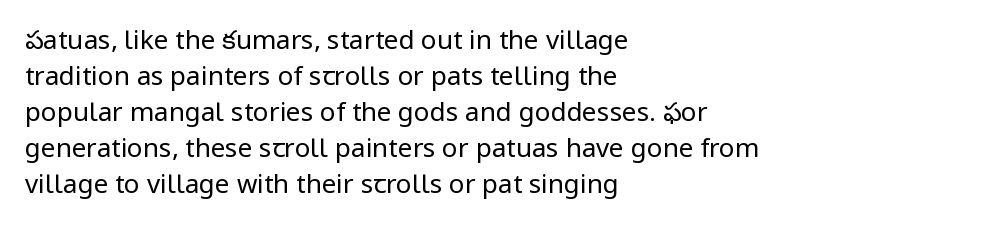
The image shows 26 px text type, upright; set left-aligned, normal line spacing (1.38x), normal letter spacing, not underlined.
